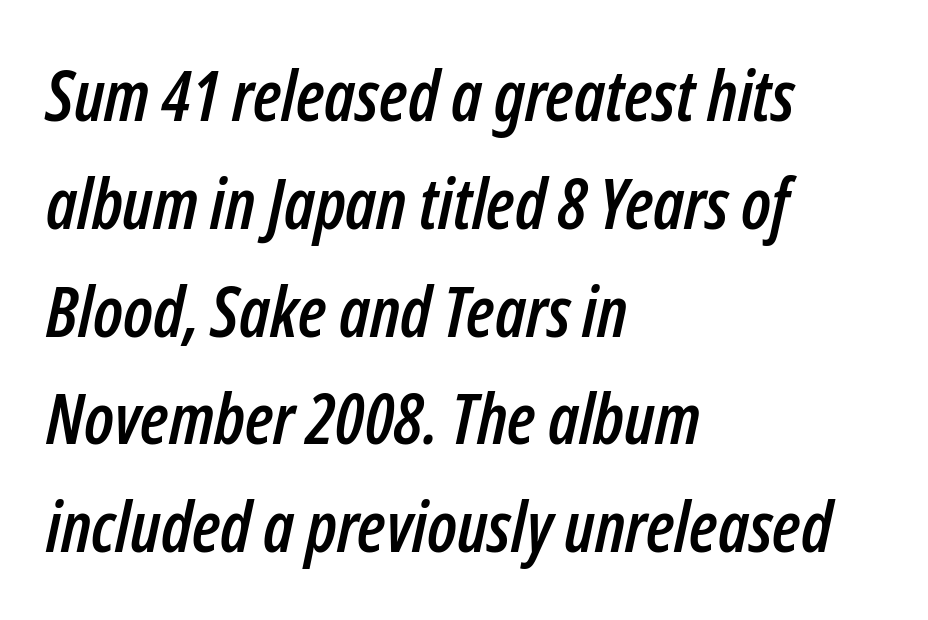
Inter-character spacing is left at the font's built-in metrics. This sample has the flowing, uneven cadence of proportional lettering. Lines of text with bare space underneath. Italic? Definitely — the glyphs are oblique. Successive baselines arrive at the customary interval. Compared with a centered layout, this one pins lines to the left instead.
